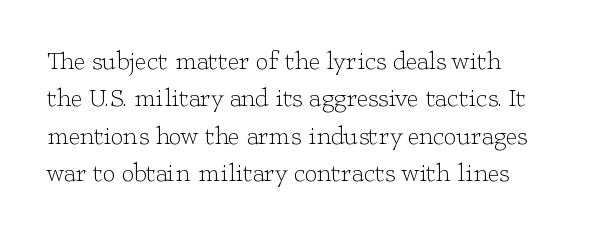
{"italic": "no", "bold": "no", "underline": "no", "align": "left", "line_spacing": "normal", "line_spacing_ratio": 1.5, "letter_spacing": "normal", "letter_spacing_em": 0.0, "glyph_px": 25}
